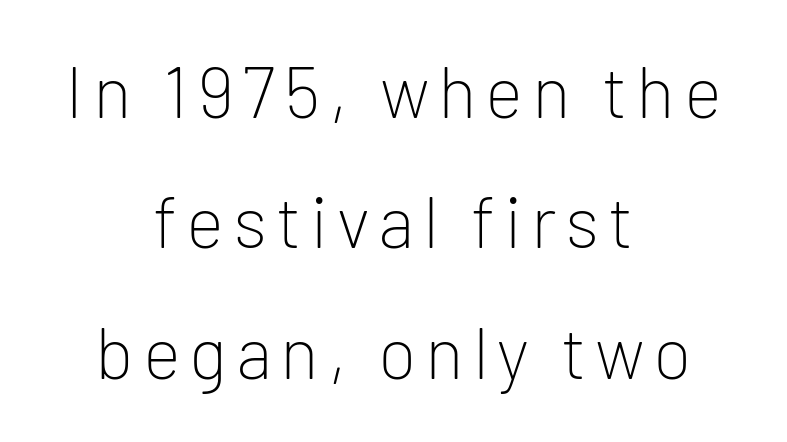
Upright lettering throughout. The passage shown is not underscored anywhere. The letters advance in unequal steps, a hallmark of proportional type. The typesetter chose a symmetrical, centered arrangement here. Stroke mass is kept to a normal reading level or below.
